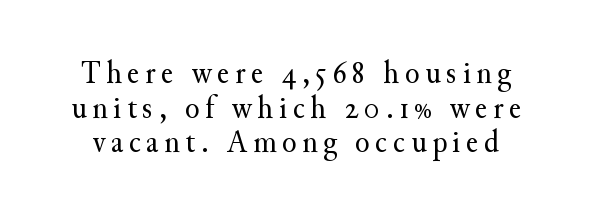
{"serif": "yes", "italic": "no", "bold": "no", "weight": "regular", "width": "normal", "stroke_contrast": "medium", "x_height": "small", "monospaced": "no", "underline": "no", "line_spacing": "tight", "line_spacing_ratio": 1.05, "glyph_px": 33}
